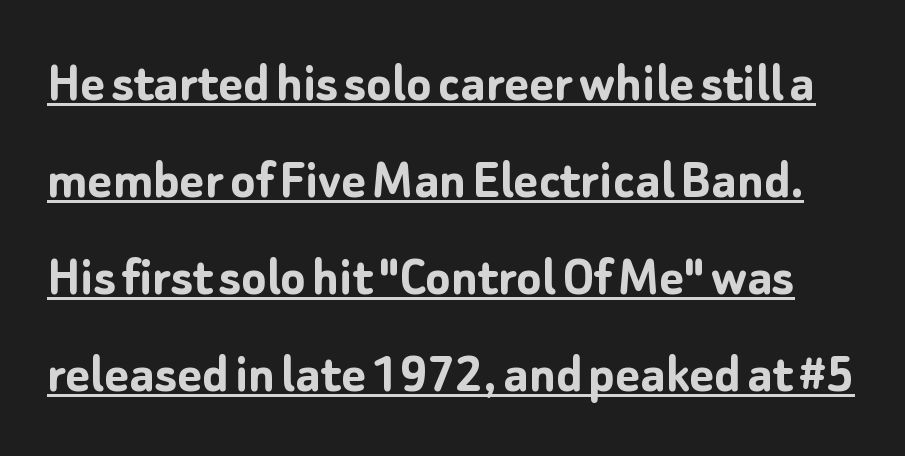
The image shows 58 px semibold sans-serif type, upright; set normal line spacing (1.67x), normal letter spacing, underlined; low stroke contrast and a medium x-height.
